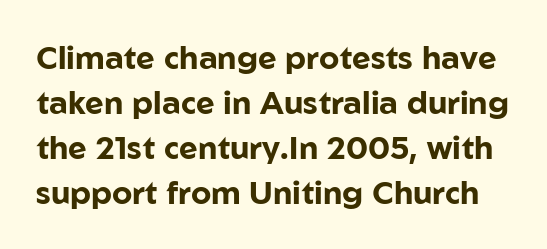
{"serif": "no", "italic": "no", "bold": "yes", "weight": "bold", "width": "normal", "stroke_contrast": "low", "x_height": "medium", "monospaced": "no", "underline": "no", "line_spacing": "normal", "line_spacing_ratio": 1.41, "letter_spacing": "normal", "letter_spacing_em": 0.0, "glyph_px": 32}
